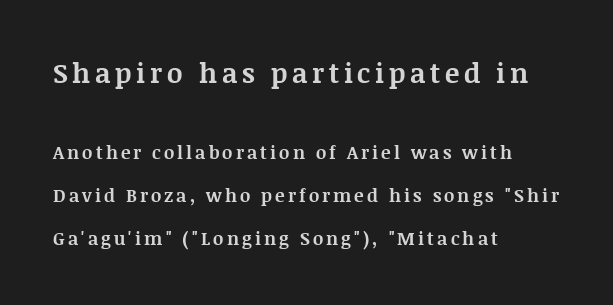
{"italic": "no", "bold": "yes", "underline": "no", "align": "left", "line_spacing": "loose", "line_spacing_ratio": 2.39, "larger_block": "first", "size_ratio": 1.5, "glyph_px": 27}
